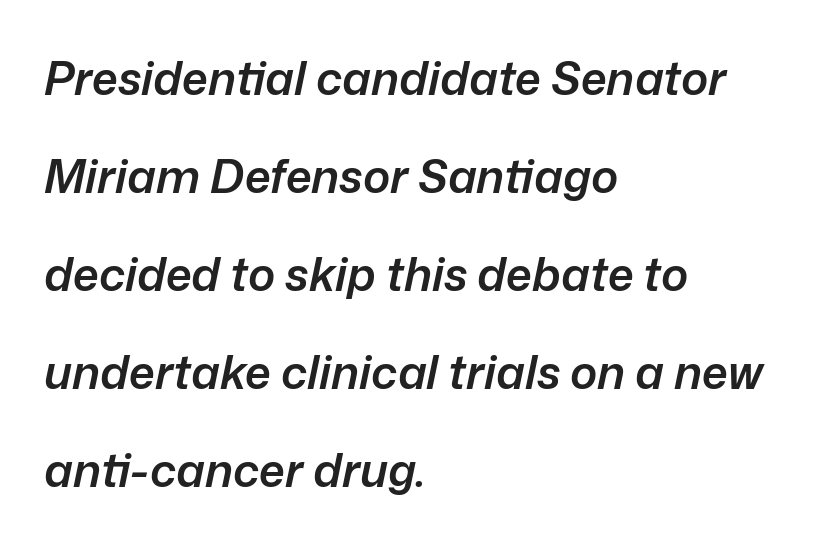
Q: Is the text bold? A: Semi-bold.
Q: Is the text italic (slanted)? A: Yes, it leans right by about 12 degrees.
Q: Is the text underlined? A: No.
Q: How is the paragraph aligned? A: Left-aligned.
Q: Is the spacing between letters normal or unusually wide? A: Normal.
Q: Is the spacing between lines tight, normal or loose? A: Loose.
Q: Width (condensed, normal, or wide)? A: Normal.
Q: Stroke contrast? A: Low.
Q: x-height? A: Medium.
Q: Monospaced? A: No.
